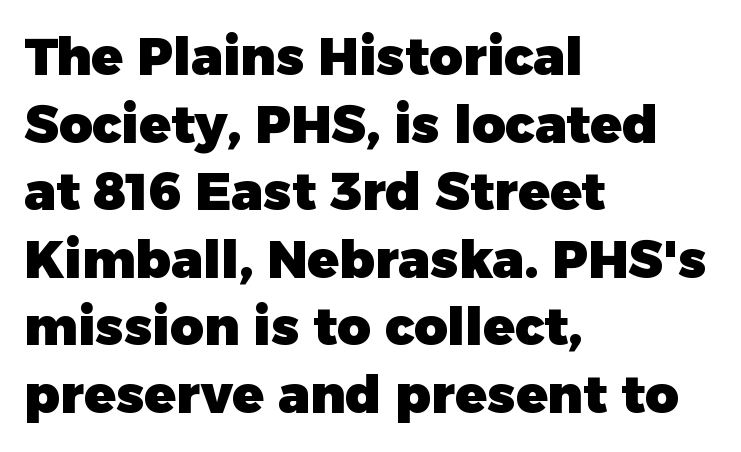
{"serif": "no", "italic": "no", "bold": "yes", "weight": "heavy", "width": "normal", "stroke_contrast": "low", "x_height": "medium", "monospaced": "no", "underline": "no", "align": "left", "line_spacing": "normal", "line_spacing_ratio": 1.3, "letter_spacing": "normal", "letter_spacing_em": 0.0, "glyph_px": 52}
